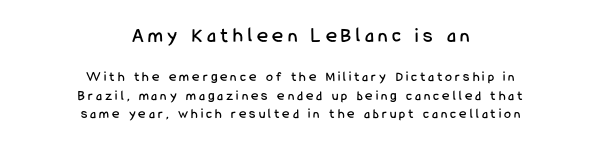
The image shows 21 px text type, upright; set centered, normal line spacing (1.31x), unusually wide letter spacing (+0.22 em), not underlined; the first (top) block is 1.5x larger.
